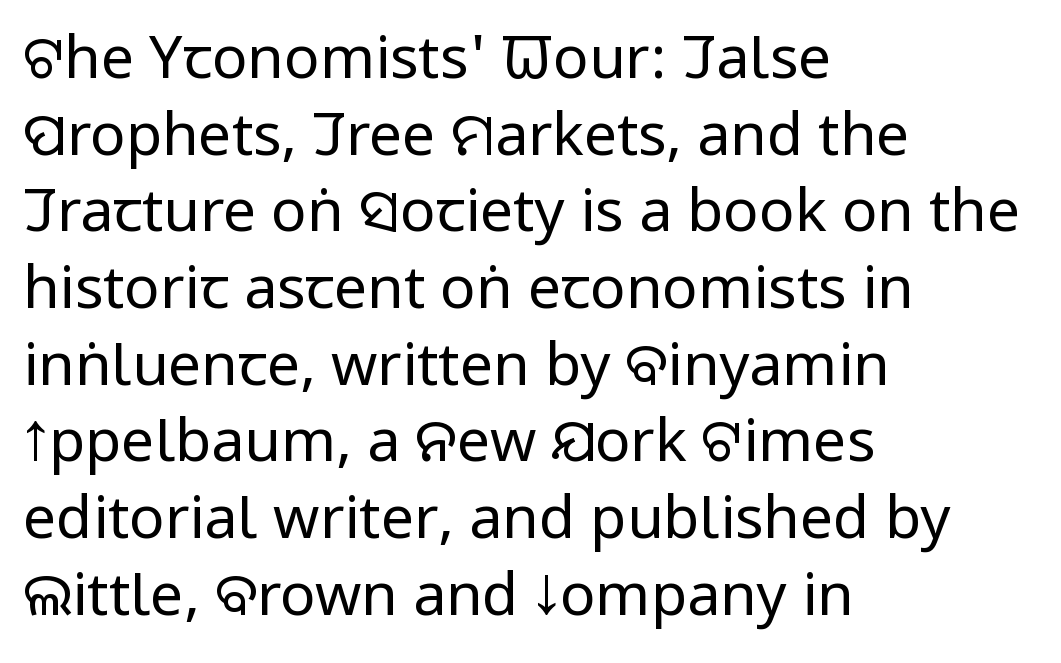
The lines in this sample share a left origin and differ only in where they stop. Nothing unusual about the tracking: characters are spaced as the font intends. Horizontal bands of white between lines are of average thickness. Decoration check: the copy has no underline. The lettering stays uniformly vertical, giving the passage a roman look. The letterforms sit at book weight or below.
